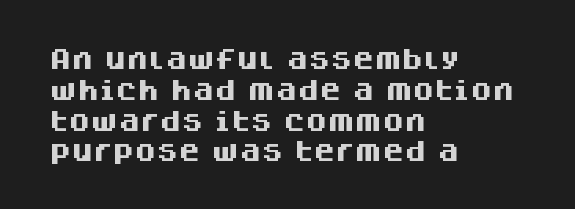
The image shows 22 px bold type, upright; set left-aligned, normal line spacing (1.4x), normal letter spacing, not underlined.
